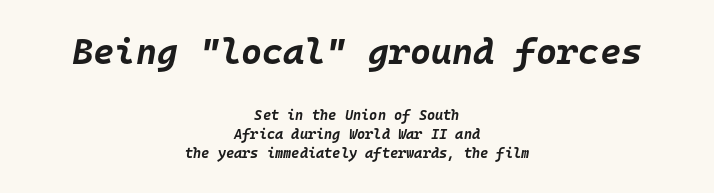
The image shows 36 px bold type, italic (leaning right), monospaced; set centered, normal line spacing (1.35x), normal letter spacing, not underlined; the first (top) block is 2.57x larger; low stroke contrast and a large x-height.
